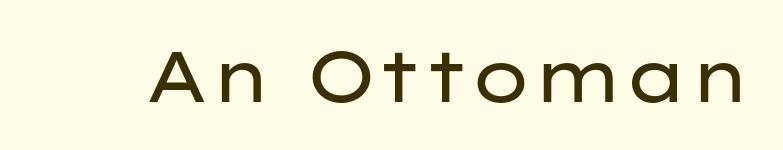
{"serif": "no", "italic": "no", "bold": "no", "weight": "regular", "width": "wide", "stroke_contrast": "low", "x_height": "medium", "monospaced": "no", "underline": "no", "letter_spacing": "normal", "letter_spacing_em": 0.0, "glyph_px": 72}
